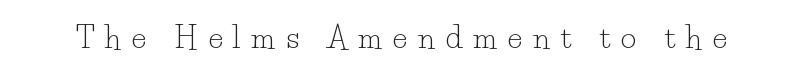
{"serif": "yes", "italic": "no", "bold": "no", "weight": "light", "width": "normal", "stroke_contrast": "low", "x_height": "small", "monospaced": "no", "underline": "no", "letter_spacing": "wide", "letter_spacing_em": 0.36, "glyph_px": 30}
